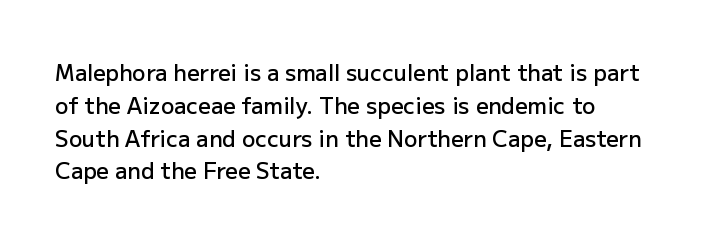
The image shows 22 px text type, upright; set left-aligned, normal line spacing (1.49x), normal letter spacing, not underlined.
